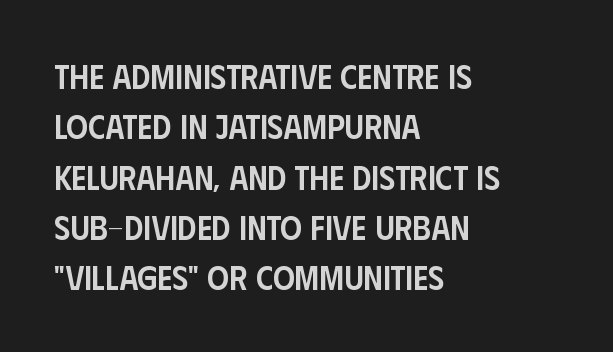
These lines carry some extra weight — a demibold, not a full bold. Letters rest on an invisible, unmarked baseline. Think of a printed novel: that variable character pitch is what you see here. Does the lettering tilt? It doesn't — this is upright.
